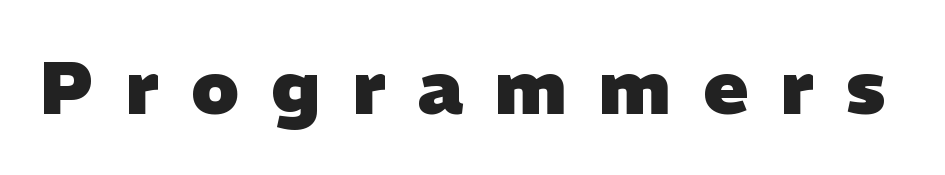
The image shows 75 px heavy sans-serif type; set unusually wide letter spacing (+0.43 em), not underlined; low stroke contrast and a medium x-height.
